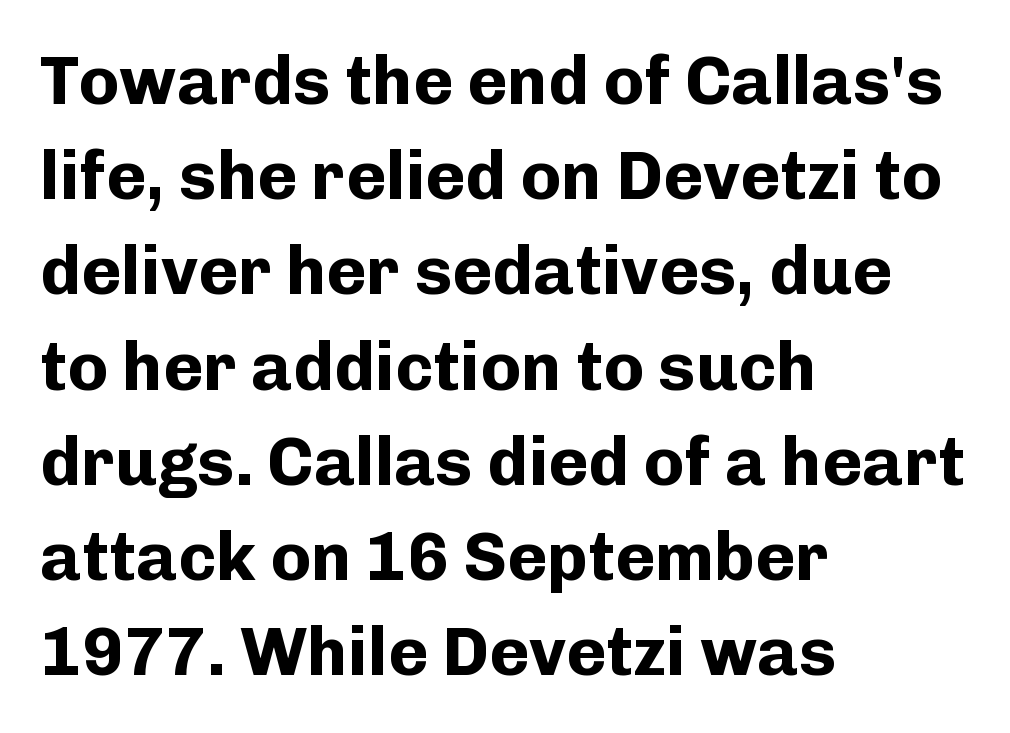
{"serif": "no", "italic": "no", "bold": "yes", "weight": "bold", "width": "normal", "stroke_contrast": "low", "x_height": "medium", "monospaced": "no", "underline": "no", "align": "left", "line_spacing": "normal", "line_spacing_ratio": 1.4, "letter_spacing": "normal", "letter_spacing_em": 0.0, "glyph_px": 68}
